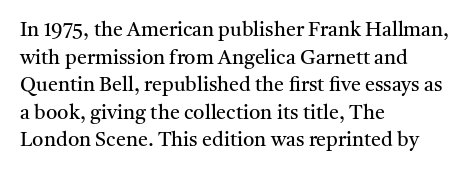
The image shows 20 px text type, upright; set left-aligned, normal line spacing (1.38x), normal letter spacing, not underlined.
